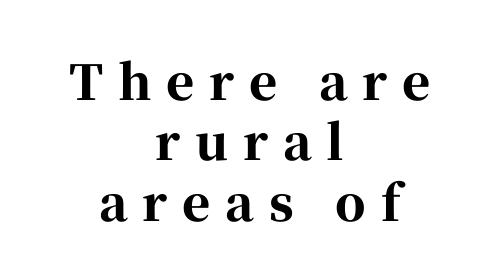
{"serif": "yes", "italic": "no", "bold": "yes", "weight": "bold", "width": "normal", "stroke_contrast": "high", "x_height": "medium", "monospaced": "no", "underline": "no", "align": "center", "line_spacing": "normal", "line_spacing_ratio": 1.26, "letter_spacing": "wide", "letter_spacing_em": 0.31, "glyph_px": 48}
